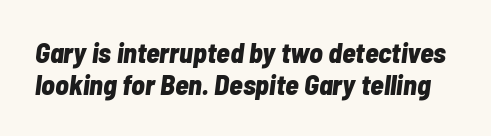
{"italic": "yes", "lean": "right", "slant_degrees": 7, "bold": "yes", "weight": "bold", "width": "condensed", "stroke_contrast": "low", "x_height": "medium", "monospaced": "no", "underline": "no", "line_spacing": "tight", "line_spacing_ratio": 1.14, "letter_spacing": "normal", "letter_spacing_em": 0.0, "glyph_px": 28}
